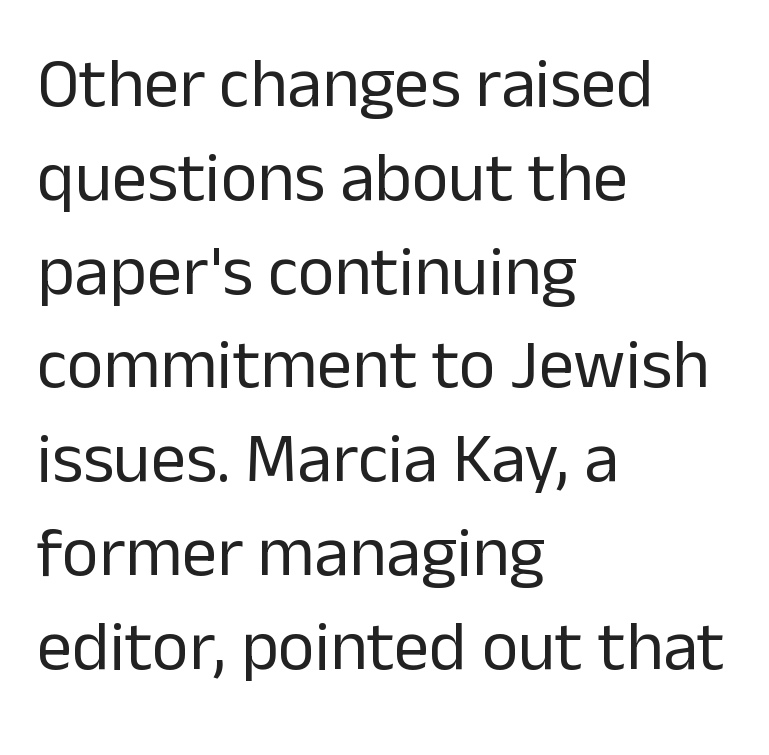
The image shows 70 px regular-weight sans-serif type, upright; set left-aligned, normal line spacing (1.34x), normal letter spacing, not underlined; low stroke contrast and a medium x-height.
